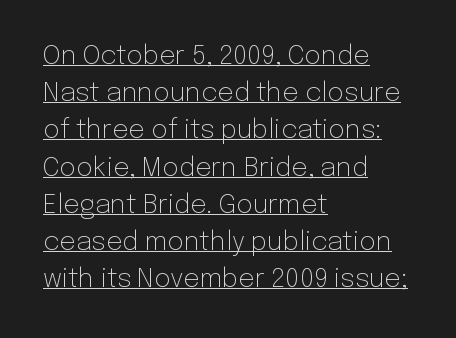
Summary of weight: not heavy and not bold. The type sits square on the baseline with zero lean. Tracking here is standard; glyphs follow each other at the usual distance. The glyphs are accompanied by a horizontal stroke just below them. Leftover space on each line is placed entirely after the last word.
